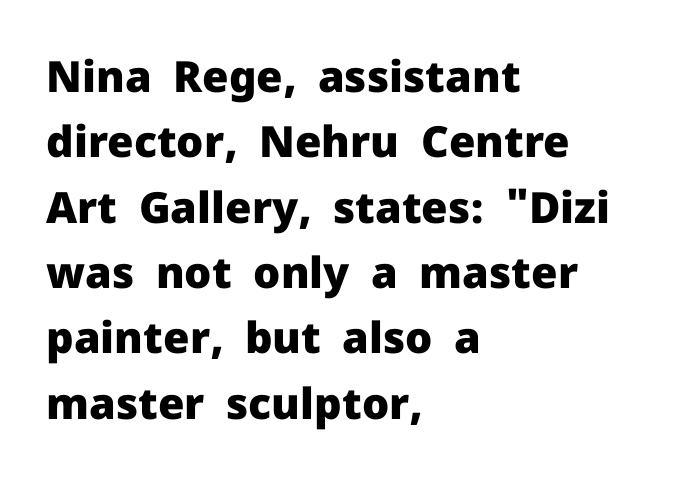
The image shows 43 px heavy sans-serif type, upright; set left-aligned, normal line spacing (1.52x), normal letter spacing, not underlined; low stroke contrast and a medium x-height.
